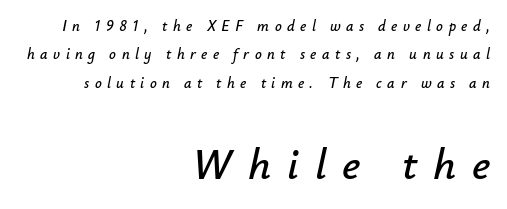
No word sits above an underline. Do the characters align in a grid? No, the font is proportional. In CSS terms this would be text-align: right. Short note: letters widely spaced. The vertical gap from one line to the next is large. If you drew a line through each stem, it would be angled.
